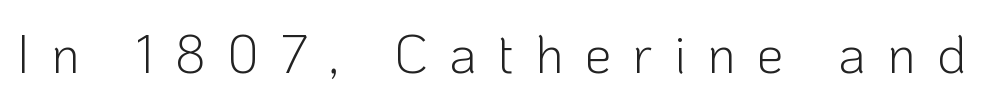
Q: Is the text bold? A: No.
Q: Is the text italic (slanted)? A: No, it is upright.
Q: Is the typeface a serif or a sans-serif typeface? A: Sans-serif.
Q: Is the text underlined? A: No.
Q: Is the spacing between letters normal or unusually wide? A: Unusually wide.
Q: Width (condensed, normal, or wide)? A: Normal.
Q: Stroke contrast? A: Low.
Q: x-height? A: Medium.
Q: Monospaced? A: No.
